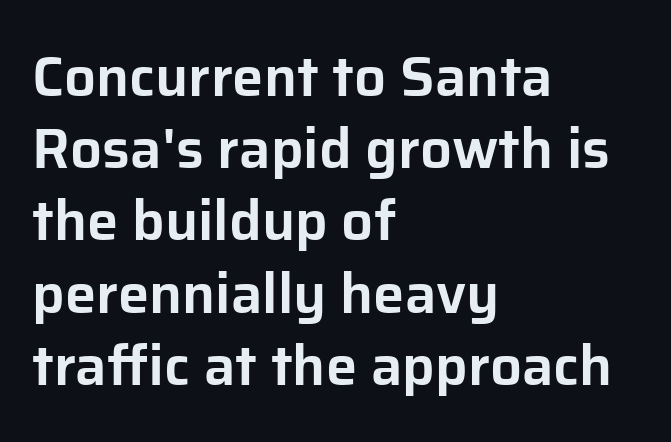
Between one letter and the next there's only the usual sliver of space. Notice how the stems are strictly vertical — no italics here. Is this a sans? Yes — the strokes have no serifs. This block has exactly the height ordinary leading produces.
